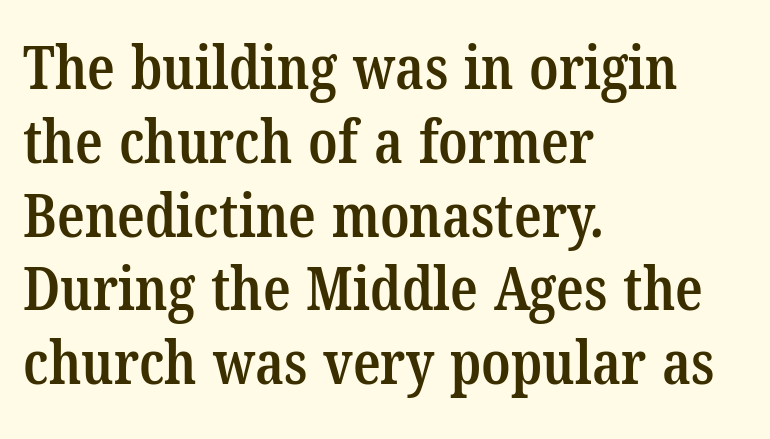
The letters advance in unequal steps, a hallmark of proportional type. Slightly chunky letters — semibold, I'd say, not full bold. A bare baseline throughout the passage. Glyph-to-glyph distance matches everyday printed text.
